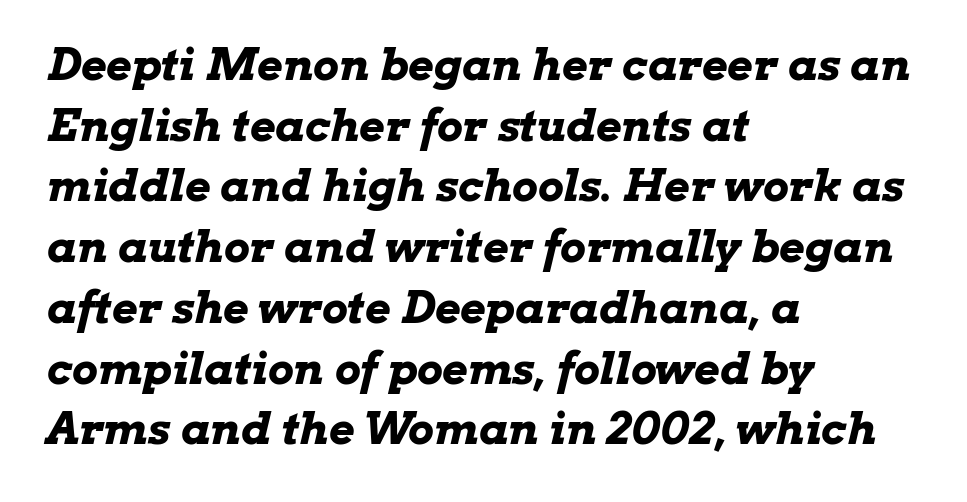
Q: Is the text bold? A: Yes.
Q: Is the text italic (slanted)? A: Yes, it leans right by about 13 degrees.
Q: Is the text underlined? A: No.
Q: How is the paragraph aligned? A: Left-aligned.
Q: Is the spacing between letters normal or unusually wide? A: Normal.
Q: Is the spacing between lines tight, normal or loose? A: Normal.
Q: Width (condensed, normal, or wide)? A: Wide.
Q: Stroke contrast? A: Low.
Q: x-height? A: Medium.
Q: Monospaced? A: No.
